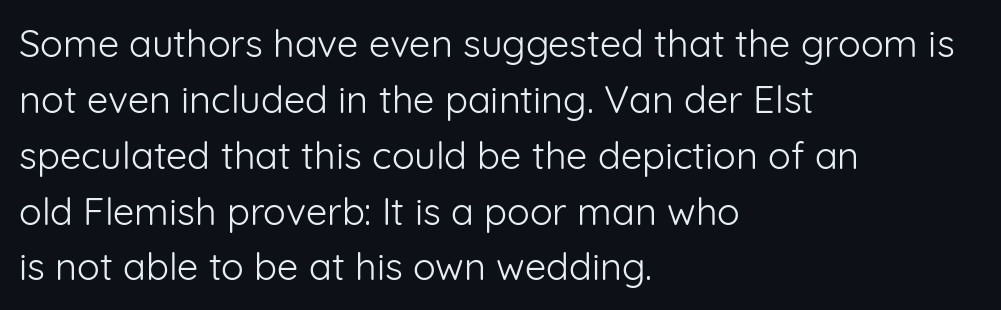
The face used here is a sans, in the tradition of grotesques and geometrics. Heft: none added — not bold. The gap between lines stays unmarked. Do the letters lean? They stand straight. Regular leading. Horizontal alignment here is leftward, the default for most running prose.
